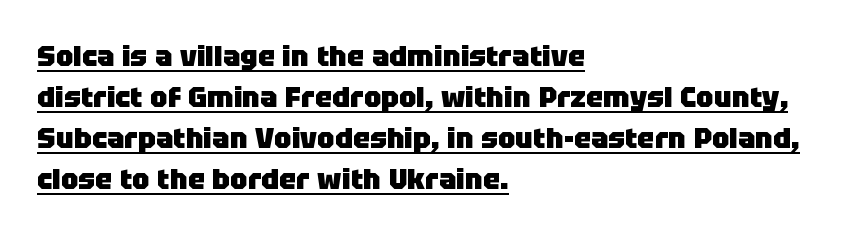
The letterforms sit shoulder to shoulder at normal distance. The glyphs have the mass of a bold cut. Does a line run under the words? Yes, clearly. The designer went with a sans here, leaving each stem footless.
